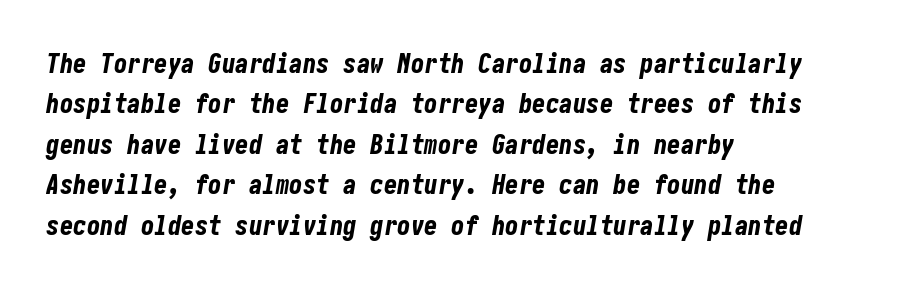
{"italic": "yes", "lean": "right", "slant_degrees": 10, "bold": "yes", "underline": "no", "align": "left", "line_spacing": "normal", "line_spacing_ratio": 1.5, "letter_spacing": "normal", "letter_spacing_em": 0.0, "glyph_px": 27}
